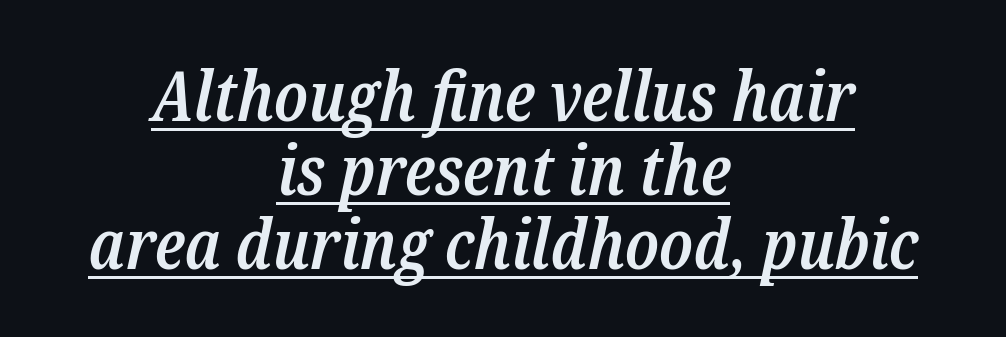
{"serif": "yes", "italic": "yes", "lean": "right", "slant_degrees": 12, "bold": "semi", "weight": "semibold", "width": "condensed", "stroke_contrast": "low", "x_height": "medium", "monospaced": "no", "underline": "yes", "align": "center", "line_spacing": "tight", "line_spacing_ratio": 1.06, "letter_spacing": "normal", "letter_spacing_em": 0.0, "glyph_px": 70}
